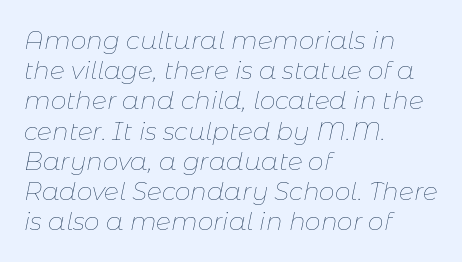
{"italic": "yes", "lean": "right", "slant_degrees": 11, "bold": "no", "underline": "no", "align": "left", "line_spacing_ratio": 1.21, "letter_spacing": "normal", "letter_spacing_em": 0.0, "glyph_px": 25}
